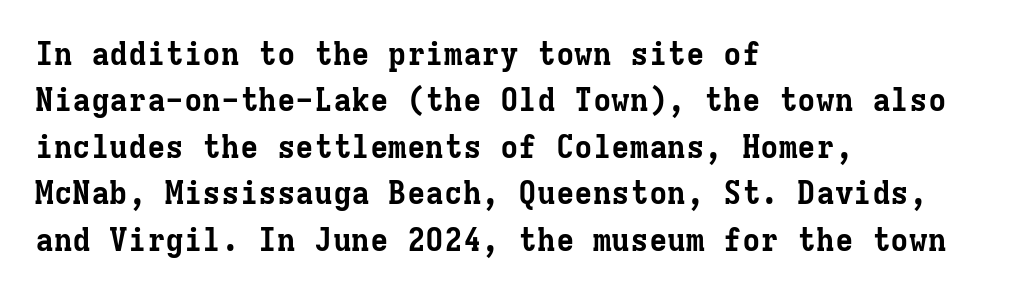
Q: Is the text bold? A: Yes.
Q: Is the text italic (slanted)? A: No, it is upright.
Q: Is the typeface a serif or a sans-serif typeface? A: Serif.
Q: Is the text underlined? A: No.
Q: How is the paragraph aligned? A: Left-aligned.
Q: Is the spacing between letters normal or unusually wide? A: Normal.
Q: Is the spacing between lines tight, normal or loose? A: Normal.
Q: Width (condensed, normal, or wide)? A: Normal.
Q: Stroke contrast? A: Low.
Q: x-height? A: Medium.
Q: Monospaced? A: Yes.
